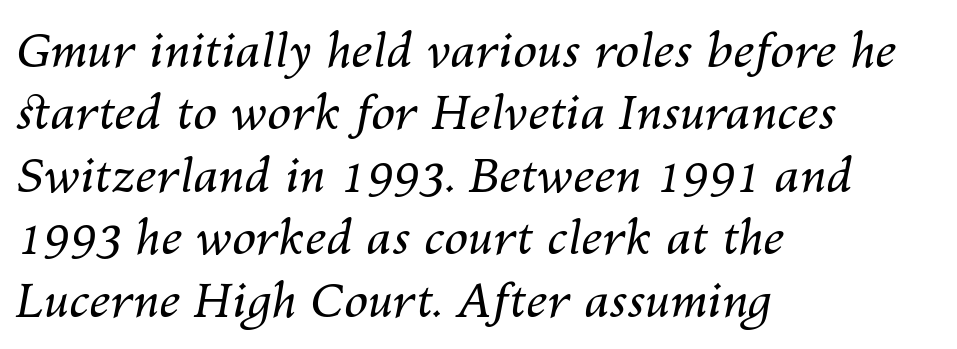
Q: Is the text bold? A: No.
Q: Is the text italic (slanted)? A: Yes, it leans right by about 10 degrees.
Q: Is the text underlined? A: No.
Q: How is the paragraph aligned? A: Left-aligned.
Q: Is the spacing between letters normal or unusually wide? A: Normal.
Q: Is the spacing between lines tight, normal or loose? A: Normal.
Q: Width (condensed, normal, or wide)? A: Normal.
Q: Stroke contrast? A: Medium.
Q: x-height? A: Medium.
Q: Monospaced? A: No.
